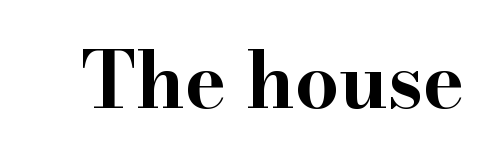
Look at the stroke-to-counter ratio: heavy, a bold. The specimen omits any rule beneath the text block's lines. The horizontal fit of the characters is conventional and even. Is this a fixed-width face? No — the glyphs have proportional, varying widths. A serif font was chosen for this passage.
